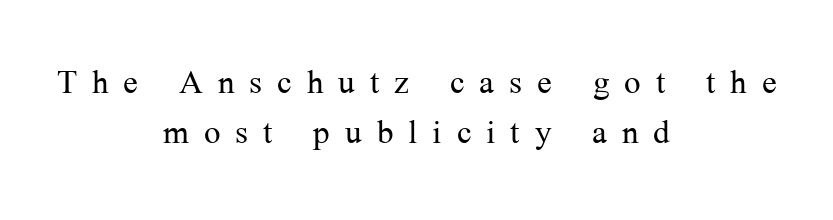
Q: Is the text bold? A: No.
Q: Is the text italic (slanted)? A: No, it is upright.
Q: Is the typeface a serif or a sans-serif typeface? A: Serif.
Q: Is the text underlined? A: No.
Q: How is the paragraph aligned? A: Centered.
Q: Is the spacing between letters normal or unusually wide? A: Unusually wide.
Q: Is the spacing between lines tight, normal or loose? A: Tight.
Q: Width (condensed, normal, or wide)? A: Normal.
Q: Stroke contrast? A: Medium.
Q: x-height? A: Medium.
Q: Monospaced? A: No.
